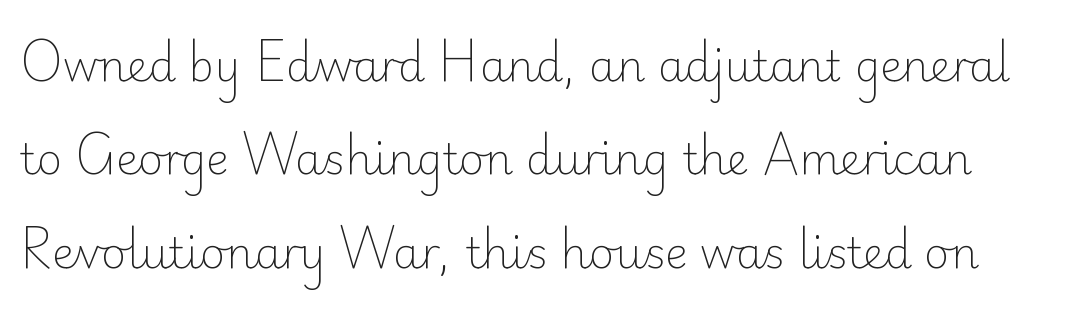
Q: Is the text bold? A: No.
Q: Is the text italic (slanted)? A: No, it is upright.
Q: Is the typeface a serif or a sans-serif typeface? A: Sans-serif.
Q: Is the text underlined? A: No.
Q: Is the spacing between letters normal or unusually wide? A: Normal.
Q: Is the spacing between lines tight, normal or loose? A: Loose.
Q: Width (condensed, normal, or wide)? A: Normal.
Q: Stroke contrast? A: Low.
Q: x-height? A: Small.
Q: Monospaced? A: No.
